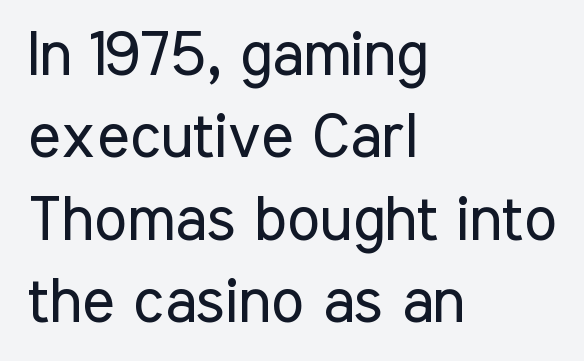
Grotesque or geometric, the face here clearly has no serifs. Students, note that the glyphs here touch the page at normal intervals. Bold? No — there's no thickening of the strokes. Each letter keeps its own natural width here, so spacing adapts to shape. A clean baseline with only descenders dipping below it.
